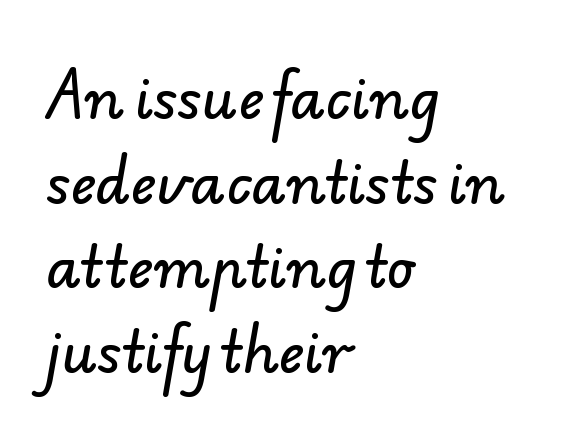
In terms of letterspacing, this is plain default setting. Caption: multi-line text, flush left, ragged right. Here the designer chose a conventional face with non-uniform glyph widths. Letterform terminals end flat and unadorned throughout the passage. The block of text has a typical density, with ordinary space between rows. Clear beneath every line of the passage.
